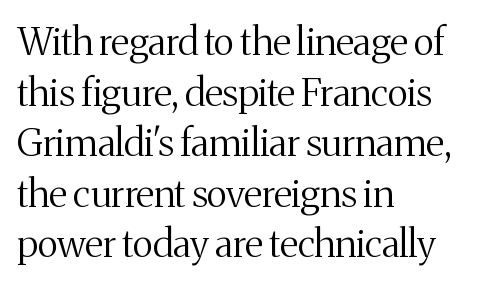
The image shows 38 px regular-weight serif type, upright; set left-aligned, normal line spacing (1.33x), normal letter spacing, not underlined; medium stroke contrast and a medium x-height.
